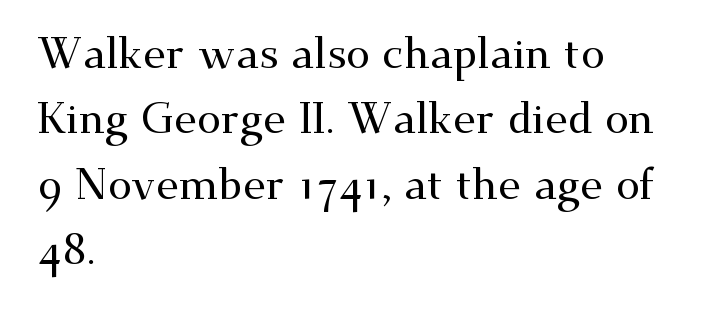
The image shows 43 px wide serif type, upright; set left-aligned, normal line spacing (1.52x), normal letter spacing, not underlined; medium stroke contrast and a small x-height.
